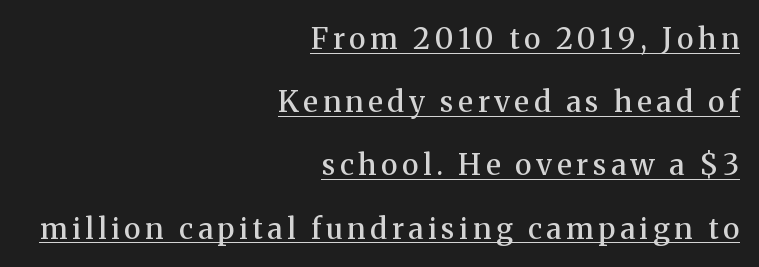
{"serif": "yes", "italic": "no", "bold": "semi", "weight": "semibold", "width": "normal", "stroke_contrast": "medium", "x_height": "medium", "monospaced": "no", "underline": "yes", "align": "right", "line_spacing": "loose", "line_spacing_ratio": 2.18, "glyph_px": 29}
